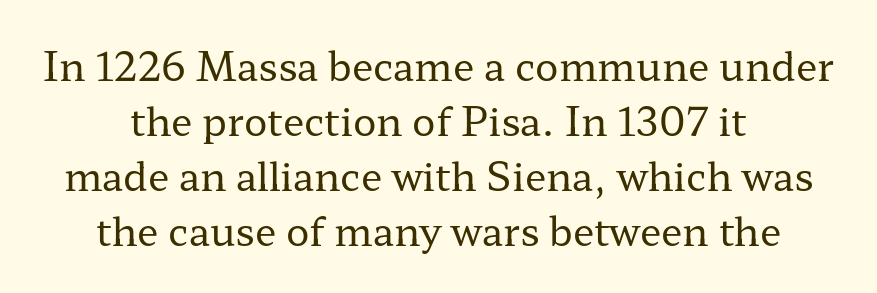
Casual observation: everything's sitting right in the middle. Between one letter and the next there's only the usual sliver of space. The strokes carry an ordinary text weight at most. A normal amount of white space separates one row of letters from the next. Type style note: has serifs. The letters stand straight up with perfectly vertical stems.
